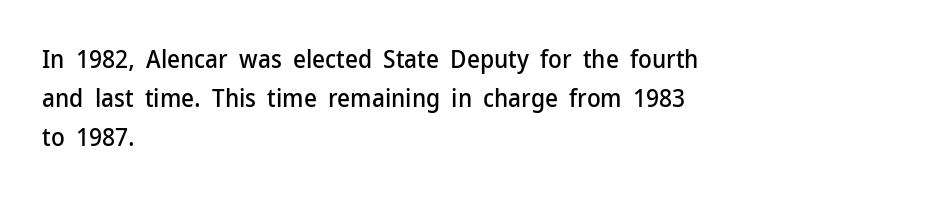
Q: Is the text italic (slanted)? A: No, it is upright.
Q: Is the text underlined? A: No.
Q: How is the paragraph aligned? A: Left-aligned.
Q: Is the spacing between letters normal or unusually wide? A: Normal.
Q: Is the spacing between lines tight, normal or loose? A: Normal.
